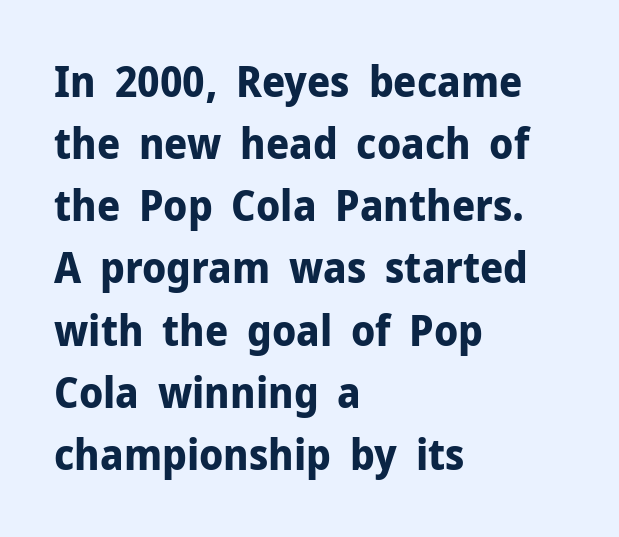
A normal amount of white space separates one row of letters from the next. Notice how the passage keeps a crisp vertical edge on the left only. Here the glyphs are tracked normally, forming tight word shapes. The face used here is a sans, in the tradition of grotesques and geometrics. What weight is shown? A full bold with thick strokes. Posture: vertical.
